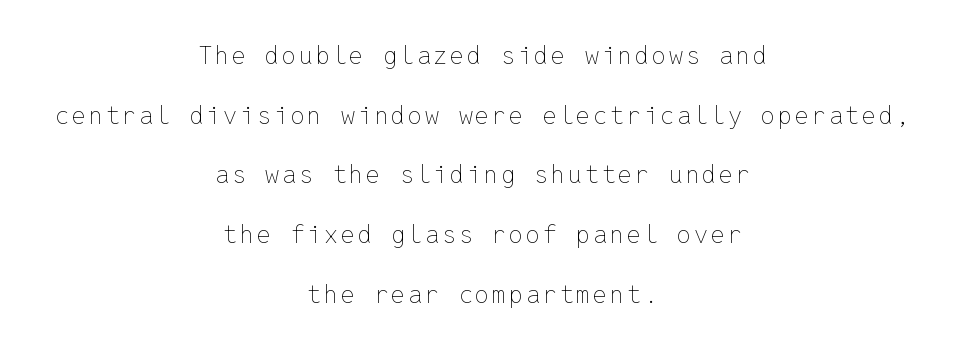
The font sits on the lighter half of the weight spectrum, regular included. The rag falls on both sides of this text block equally. Unmarked baselines from the first word to the last. Quick note: not italic, upright.
